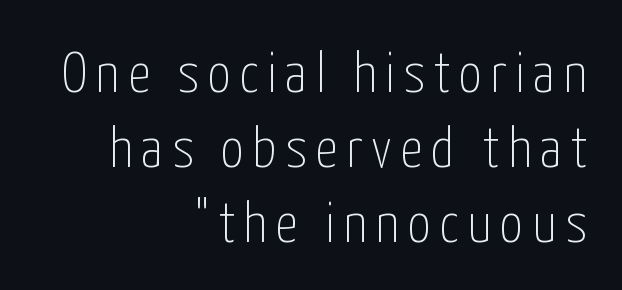
The image shows 57 px thin, condensed sans-serif type, upright; set right-aligned, normal line spacing (1.32x), not underlined; low stroke contrast and a medium x-height.
